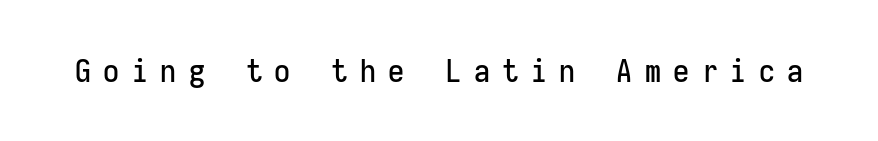
The image shows 32 px condensed sans-serif type, upright, monospaced; set unusually wide letter spacing (+0.39 em), not underlined; low stroke contrast and a medium x-height.
